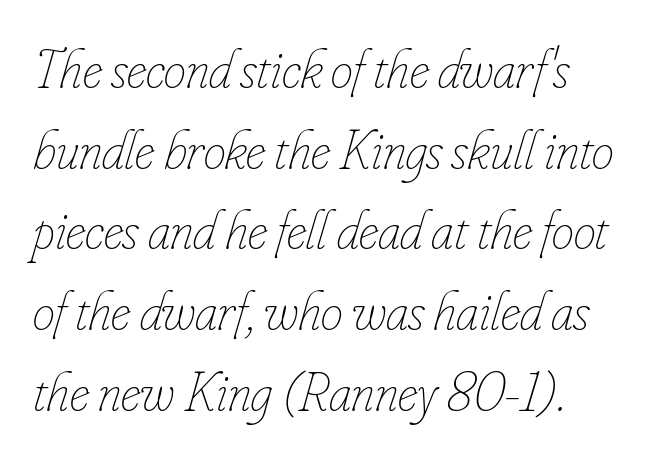
Is the letter spacing exaggerated? No — it looks like the ordinary default. Here the designer chose a conventional face with non-uniform glyph widths. The typesetting does not lean heavy: it is not bold. Whoever set this chose a conventional vertical rhythm.
